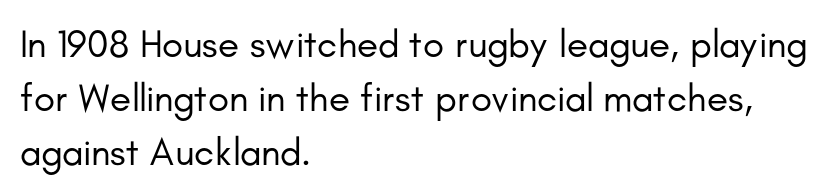
Standard letterfit; no display-style spreading of the glyphs. Interline gaps are of average width in this sample. Examine the stroke ends and you'll find no serifs. The text block is weighted toward the left margin, trailing off unevenly rightward. The space beneath each line is pristine and unruled.
